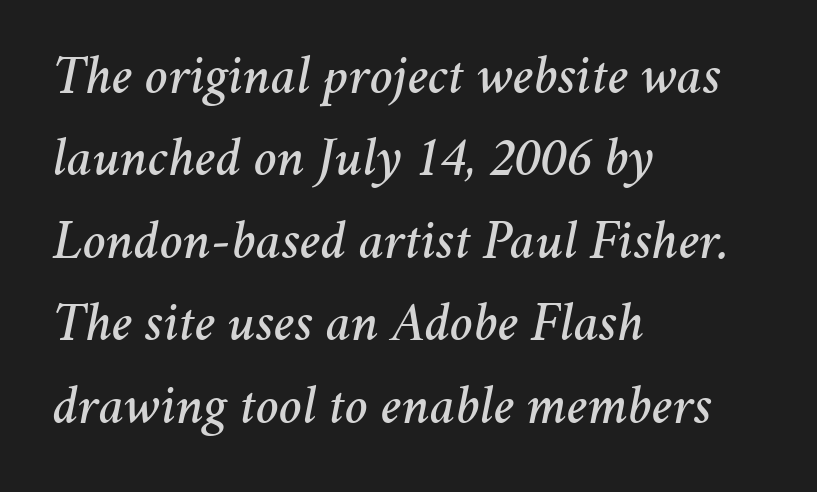
Q: Is the text italic (slanted)? A: Yes, it leans right by about 11 degrees.
Q: Is the text underlined? A: No.
Q: How is the paragraph aligned? A: Left-aligned.
Q: Is the spacing between letters normal or unusually wide? A: Normal.
Q: Is the spacing between lines tight, normal or loose? A: Normal.
Q: Width (condensed, normal, or wide)? A: Normal.
Q: Stroke contrast? A: Medium.
Q: x-height? A: Medium.
Q: Monospaced? A: No.
